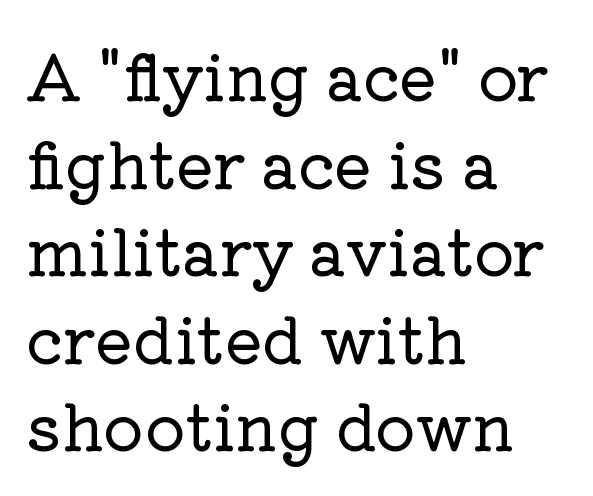
Q: Is the text italic (slanted)? A: No, it is upright.
Q: Is the typeface a serif or a sans-serif typeface? A: Serif.
Q: Is the text underlined? A: No.
Q: How is the paragraph aligned? A: Left-aligned.
Q: Is the spacing between letters normal or unusually wide? A: Normal.
Q: Is the spacing between lines tight, normal or loose? A: Normal.
Q: Width (condensed, normal, or wide)? A: Normal.
Q: Stroke contrast? A: Low.
Q: x-height? A: Medium.
Q: Monospaced? A: No.
